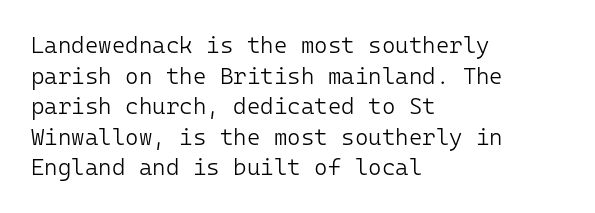
Vertical spacing — default. The text block is weighted toward the left margin, trailing off unevenly rightward. The baseline area is clear. These lines keep a tight, regular rhythm from letter to letter. No extra ink here — the face is not bold.
